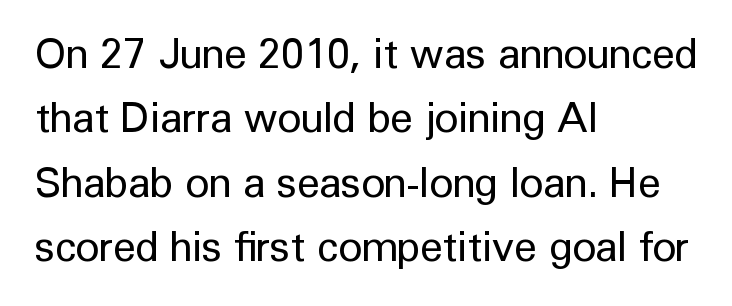
Q: Is the text bold? A: No.
Q: Is the text italic (slanted)? A: No, it is upright.
Q: Is the typeface a serif or a sans-serif typeface? A: Sans-serif.
Q: Is the text underlined? A: No.
Q: How is the paragraph aligned? A: Left-aligned.
Q: Is the spacing between letters normal or unusually wide? A: Normal.
Q: Is the spacing between lines tight, normal or loose? A: Normal.
Q: Width (condensed, normal, or wide)? A: Normal.
Q: Stroke contrast? A: Low.
Q: x-height? A: Medium.
Q: Monospaced? A: No.
